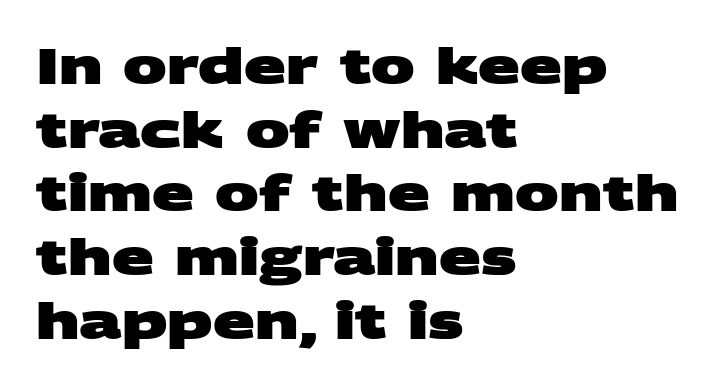
{"serif": "no", "bold": "yes", "weight": "heavy", "width": "wide", "stroke_contrast": "medium", "x_height": "large", "monospaced": "no", "underline": "no", "align": "left", "line_spacing": "normal", "line_spacing_ratio": 1.3, "letter_spacing": "normal", "letter_spacing_em": 0.0, "glyph_px": 49}
